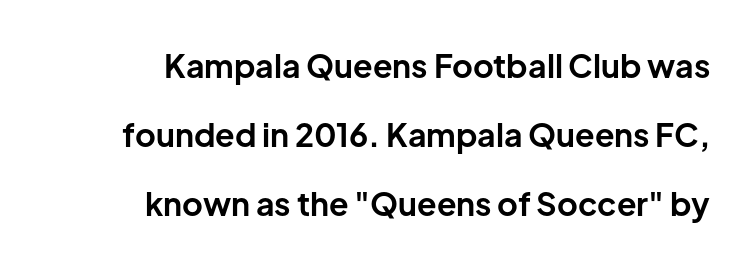
{"serif": "no", "italic": "no", "bold": "yes", "weight": "bold", "width": "normal", "stroke_contrast": "low", "x_height": "medium", "monospaced": "no", "underline": "no", "align": "right", "line_spacing": "loose", "line_spacing_ratio": 2.16, "letter_spacing": "normal", "letter_spacing_em": 0.0, "glyph_px": 32}
